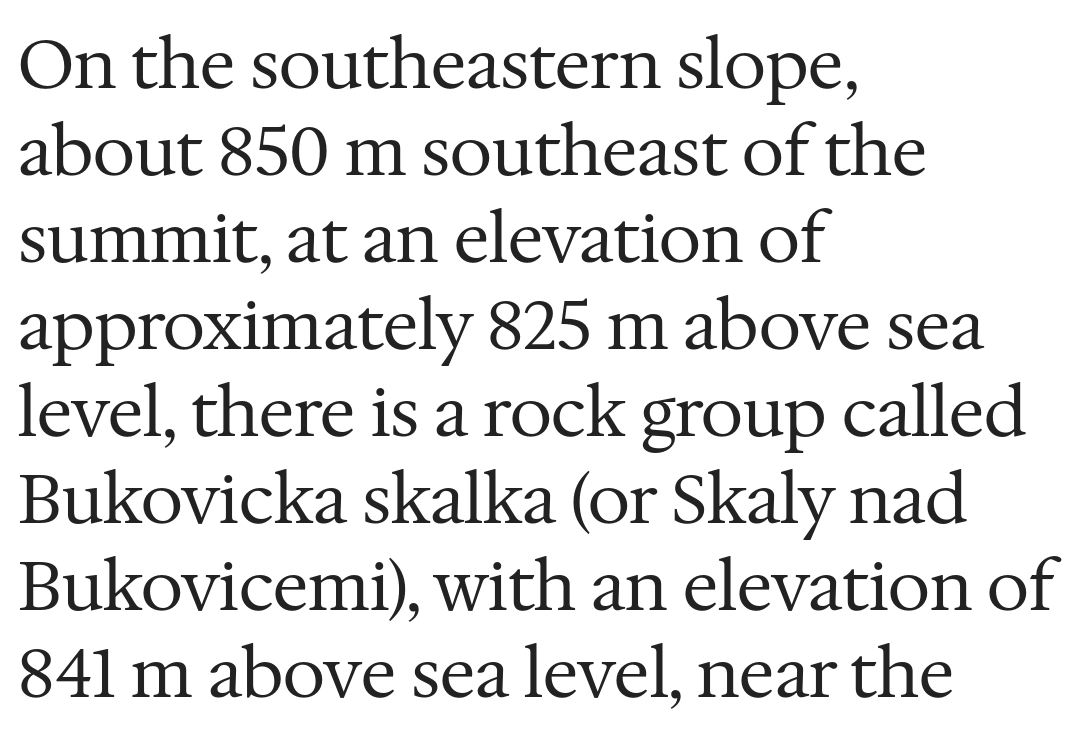
The image shows 68 px regular-weight serif type, upright; set left-aligned, normal line spacing (1.28x), normal letter spacing, not underlined; medium stroke contrast and a medium x-height.
